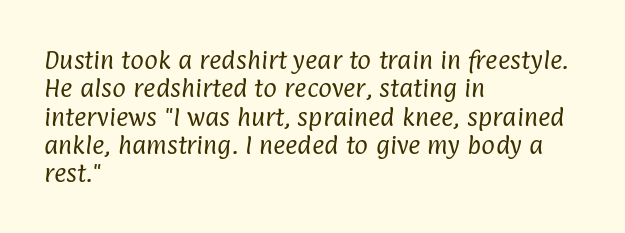
Q: Is the text bold? A: No.
Q: Is the text underlined? A: No.
Q: How is the paragraph aligned? A: Left-aligned.
Q: Is the spacing between letters normal or unusually wide? A: Normal.
Q: Is the spacing between lines tight, normal or loose? A: Normal.
